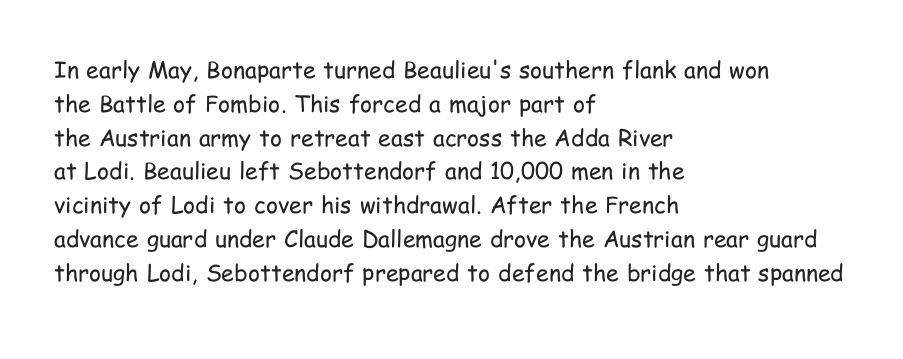
The image shows 23 px text type, upright; set left-aligned, normal line spacing (1.47x), normal letter spacing, not underlined.
